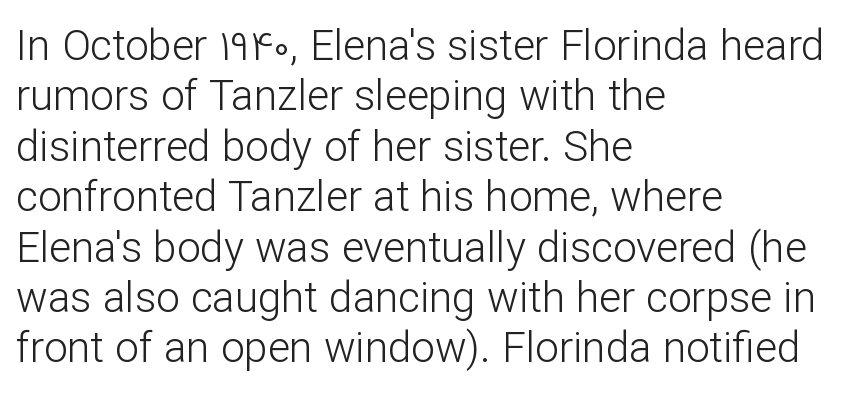
{"serif": "no", "italic": "no", "bold": "no", "weight": "light", "width": "normal", "stroke_contrast": "low", "x_height": "medium", "monospaced": "no", "underline": "no", "align": "left", "line_spacing_ratio": 1.2, "letter_spacing": "normal", "letter_spacing_em": 0.0, "glyph_px": 42}
